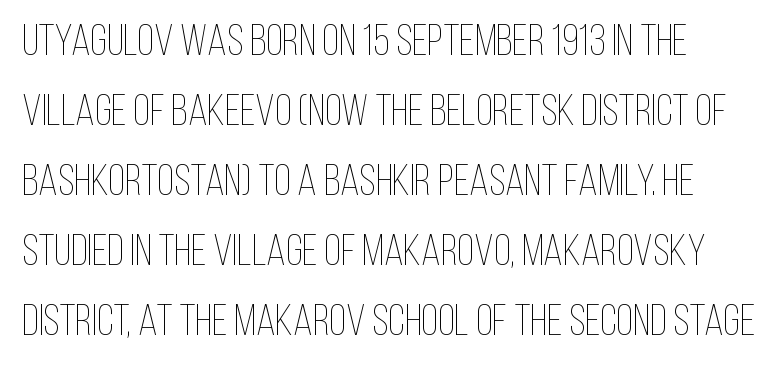
{"italic": "no", "bold": "no", "weight": "thin", "width": "condensed", "stroke_contrast": "low", "x_height": "large", "monospaced": "no", "underline": "no", "line_spacing": "normal", "line_spacing_ratio": 1.59, "letter_spacing": "normal", "letter_spacing_em": 0.0, "glyph_px": 44}
